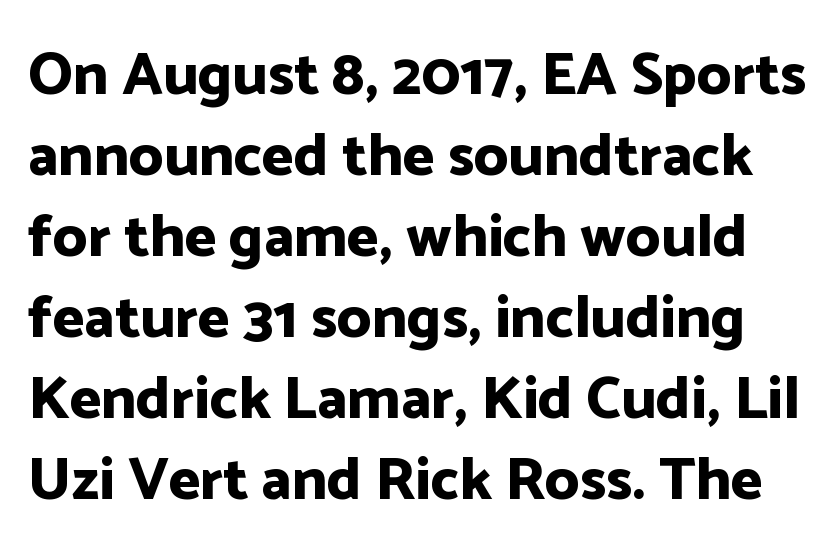
Typesetter's note: full bold, strokes at maximum text heaviness. Words appear dense and cohesive because spacing is normal. Decoration check: the copy has no underline. Typographically, this falls in the sans-serif category.
